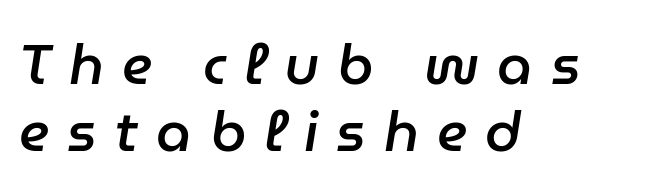
The image shows 56 px semibold type, italic (leaning right); set left-aligned, line spacing 1.2x, unusually wide letter spacing (+0.32 em), not underlined; low stroke contrast and a medium x-height.
